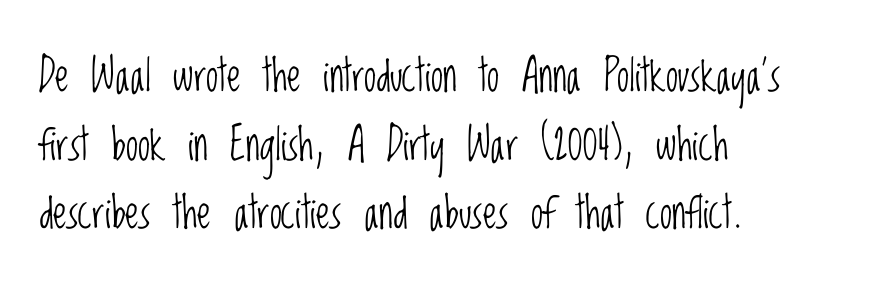
Unlike italic type, these characters show no tilt at all. One-word summary of the alignment: left. The passage shown has conventional tracking throughout. Stroke thickness stays within the range of a standard reading face or lighter. Note the varied advance widths — an 'i' is clearly narrower than an 'm'. Check where the strokes stop: nothing finishes them off — pure sans.
